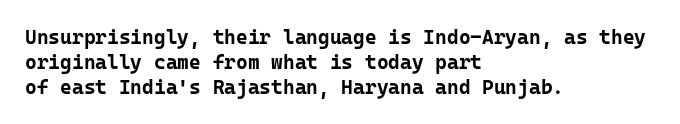
Line starts are locked; line ends wander. Tracking value appears to be zero — textbook default spacing. Style check: upright. Rule under the text: the space is simply empty. Heavy-handed strokes throughout: this text is bold.
